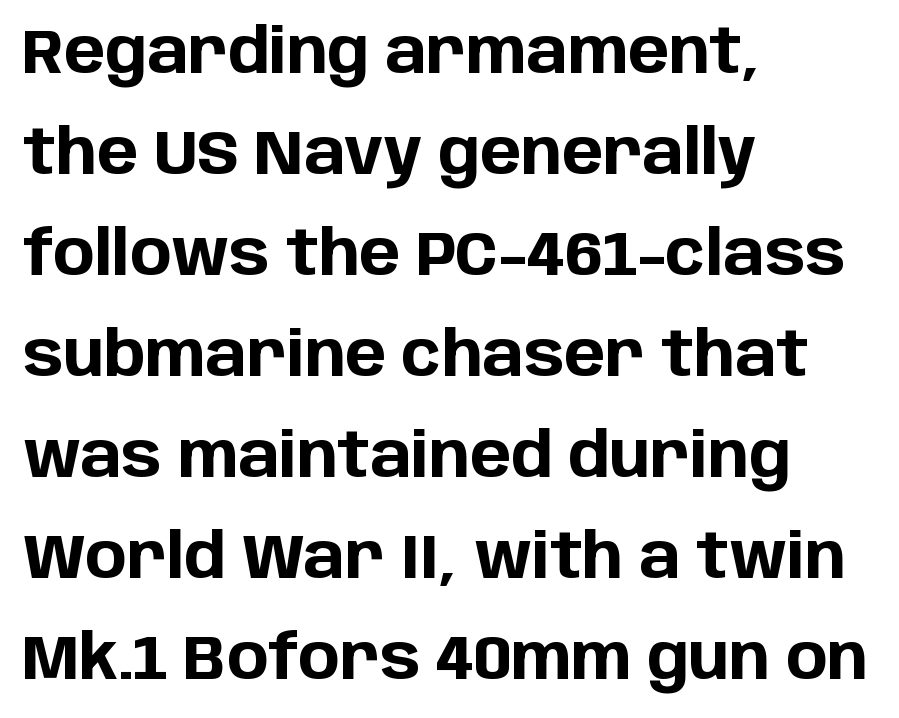
Does the type have serifs? No, each stem ends abruptly. The face used here is rendered with its standard letterfit. A normal amount of white space separates one row of letters from the next. Proportional: the letters do not fall into vertical columns.
